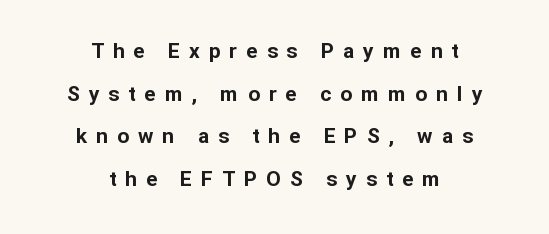
Q: Is the text bold? A: Yes.
Q: Is the text italic (slanted)? A: No, it is upright.
Q: Is the text underlined? A: No.
Q: How is the paragraph aligned? A: Centered.
Q: Is the spacing between letters normal or unusually wide? A: Unusually wide.
Q: Is the spacing between lines tight, normal or loose? A: Loose.
